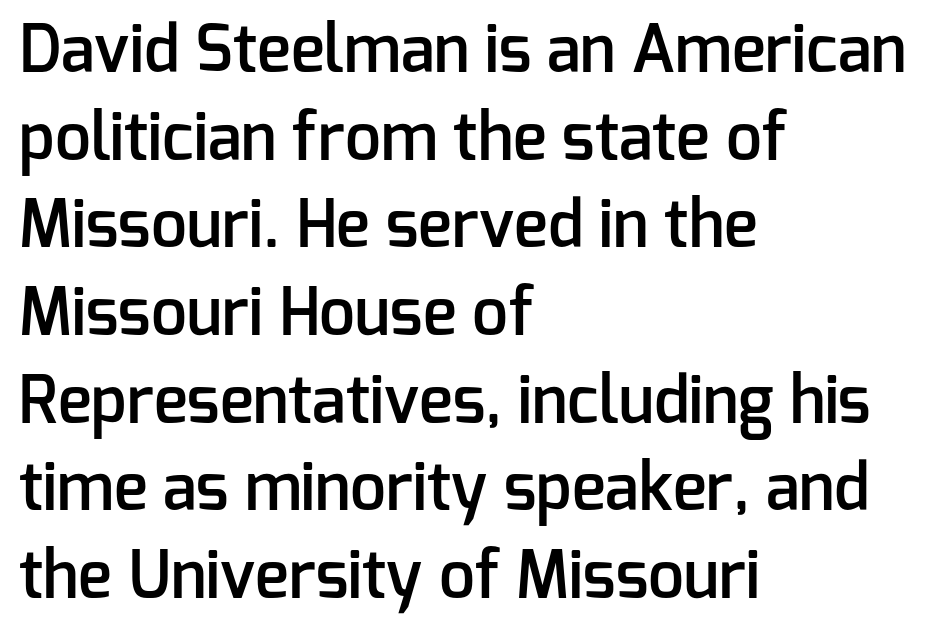
Each line starts at the same left margin while the right side varies. Regarding serifs, this sample does without them. This sample has the flowing, uneven cadence of proportional lettering. Nothing unusual about the tracking: characters are spaced as the font intends. Characters remain perfectly vertical along every line. This sample keeps an unexceptional amount of space between lines.
